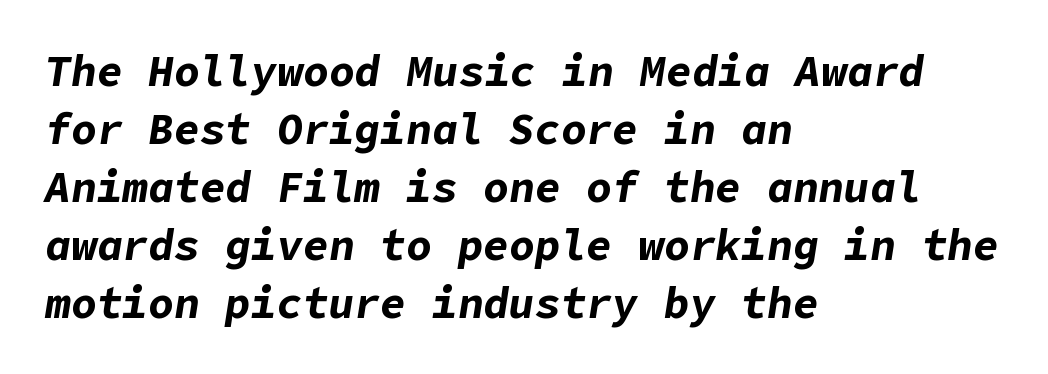
Q: Is the text bold? A: Yes.
Q: Is the text italic (slanted)? A: Yes, it leans right by about 9 degrees.
Q: Is the text underlined? A: No.
Q: How is the paragraph aligned? A: Left-aligned.
Q: Is the spacing between letters normal or unusually wide? A: Normal.
Q: Is the spacing between lines tight, normal or loose? A: Normal.
Q: Width (condensed, normal, or wide)? A: Normal.
Q: Stroke contrast? A: Low.
Q: x-height? A: Medium.
